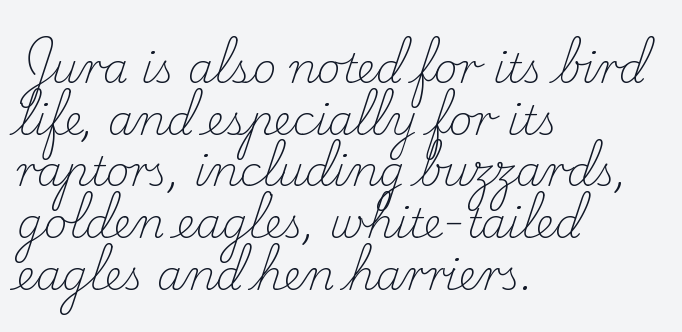
The image shows 41 px light serif type; set left-aligned, normal line spacing (1.26x), normal letter spacing, not underlined; low stroke contrast and a small x-height.
